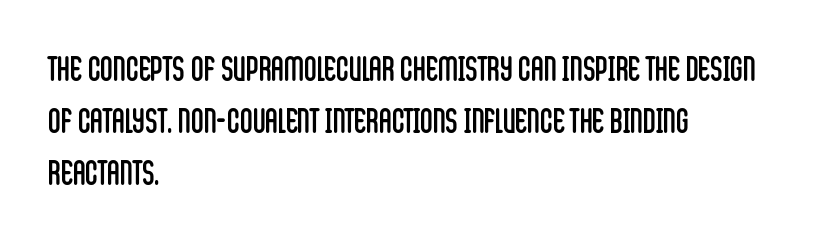
Q: Is the text bold? A: No.
Q: Is the text italic (slanted)? A: No, it is upright.
Q: Is the typeface a serif or a sans-serif typeface? A: Sans-serif.
Q: Is the text underlined? A: No.
Q: How is the paragraph aligned? A: Left-aligned.
Q: Is the spacing between letters normal or unusually wide? A: Normal.
Q: Is the spacing between lines tight, normal or loose? A: Normal.
Q: Width (condensed, normal, or wide)? A: Condensed.
Q: Stroke contrast? A: Low.
Q: x-height? A: Large.
Q: Monospaced? A: No.
